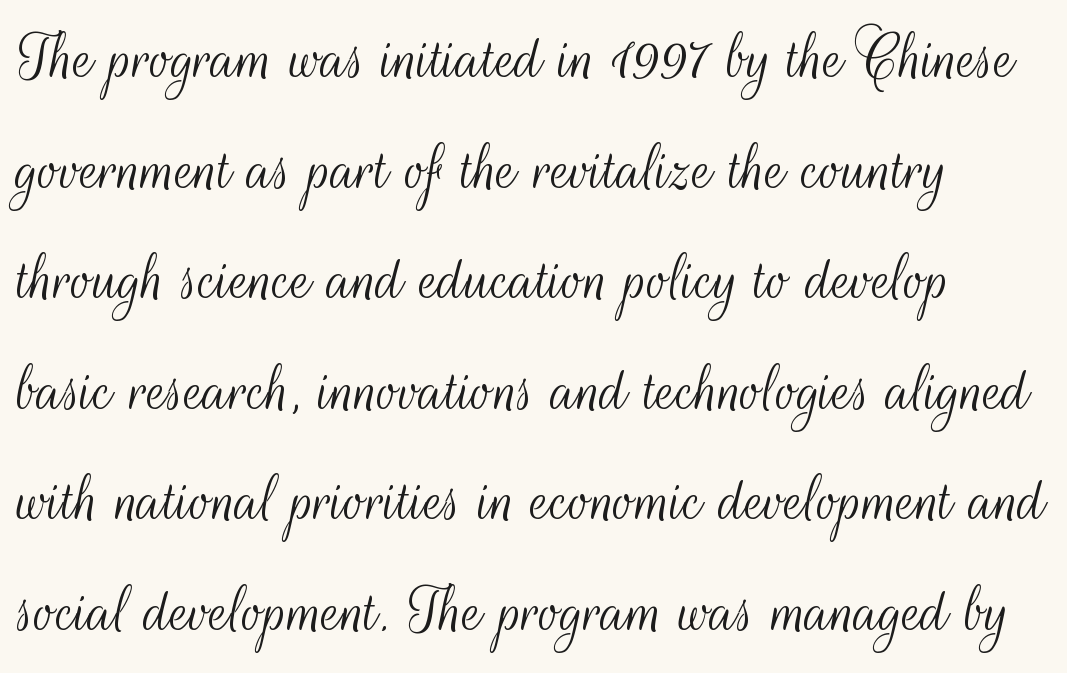
Q: Is the text bold? A: No.
Q: Is the text italic (slanted)? A: Yes.
Q: Is the typeface a serif or a sans-serif typeface? A: Sans-serif.
Q: Is the text underlined? A: No.
Q: Is the spacing between letters normal or unusually wide? A: Normal.
Q: Is the spacing between lines tight, normal or loose? A: Normal.
Q: Width (condensed, normal, or wide)? A: Condensed.
Q: Stroke contrast? A: Medium.
Q: x-height? A: Small.
Q: Monospaced? A: No.
